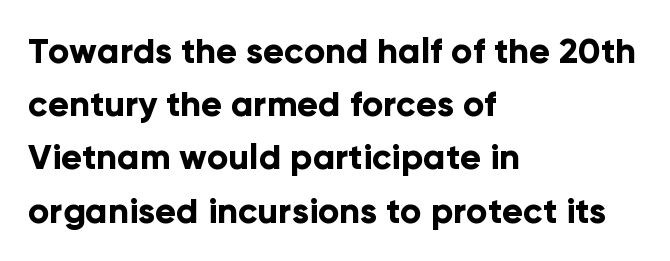
The image shows 35 px bold sans-serif type, upright; set left-aligned, normal line spacing (1.52x), normal letter spacing, not underlined; low stroke contrast and a medium x-height.
